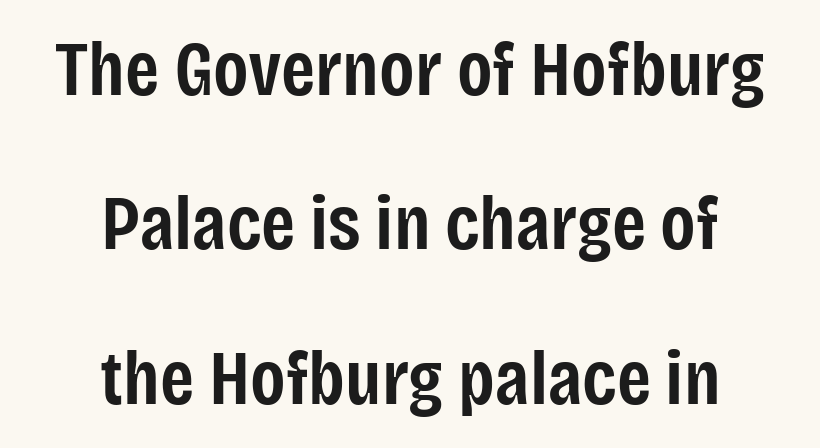
Q: Is the text bold? A: Semi-bold.
Q: Is the text italic (slanted)? A: No, it is upright.
Q: Is the typeface a serif or a sans-serif typeface? A: Sans-serif.
Q: Is the text underlined? A: No.
Q: How is the paragraph aligned? A: Centered.
Q: Is the spacing between letters normal or unusually wide? A: Normal.
Q: Is the spacing between lines tight, normal or loose? A: Loose.
Q: Width (condensed, normal, or wide)? A: Condensed.
Q: Stroke contrast? A: Low.
Q: x-height? A: Large.
Q: Monospaced? A: No.
